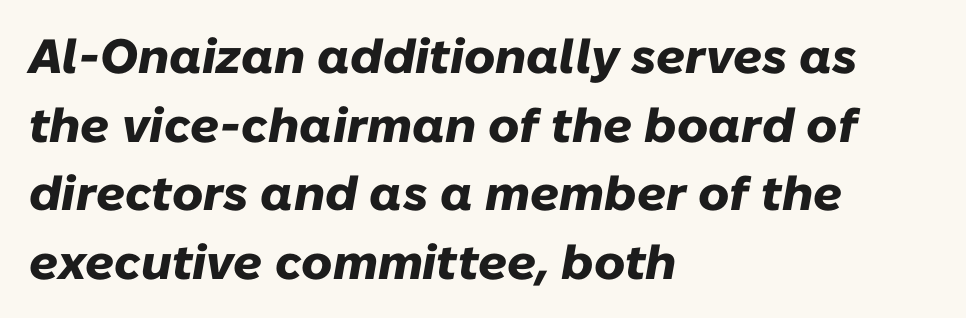
{"italic": "yes", "lean": "right", "slant_degrees": 10, "bold": "yes", "weight": "heavy", "width": "normal", "stroke_contrast": "low", "x_height": "medium", "monospaced": "no", "underline": "no", "align": "left", "line_spacing": "normal", "line_spacing_ratio": 1.43, "letter_spacing": "normal", "letter_spacing_em": 0.0, "glyph_px": 48}
